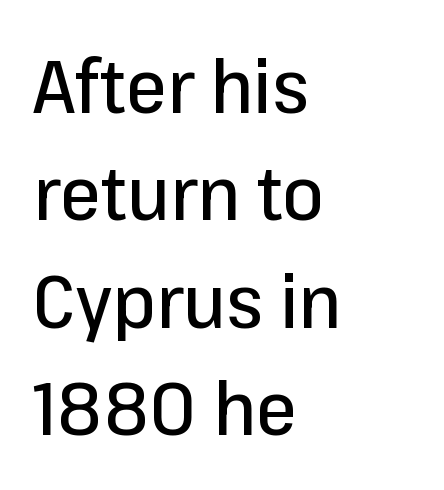
{"serif": "no", "italic": "no", "width": "normal", "stroke_contrast": "low", "x_height": "medium", "monospaced": "no", "underline": "no", "align": "left", "line_spacing": "normal", "line_spacing_ratio": 1.45, "letter_spacing": "normal", "letter_spacing_em": 0.0, "glyph_px": 74}
